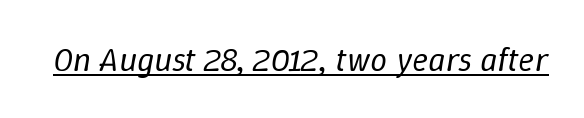
{"italic": "yes", "lean": "right", "slant_degrees": 9, "bold": "no", "weight": "regular", "width": "normal", "stroke_contrast": "low", "x_height": "medium", "monospaced": "no", "underline": "yes", "letter_spacing": "normal", "letter_spacing_em": 0.0, "glyph_px": 34}
